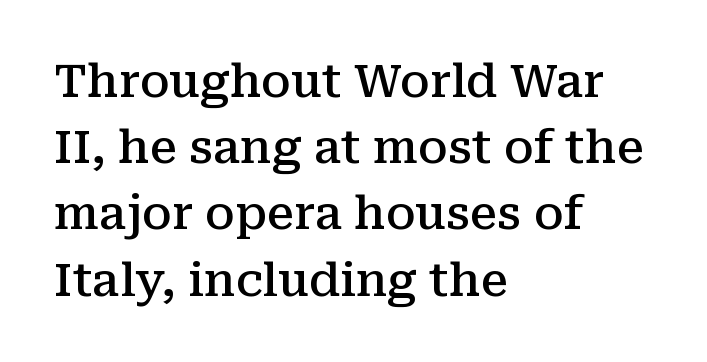
Q: Is the text bold? A: Semi-bold.
Q: Is the text italic (slanted)? A: No, it is upright.
Q: Is the typeface a serif or a sans-serif typeface? A: Serif.
Q: Is the text underlined? A: No.
Q: How is the paragraph aligned? A: Left-aligned.
Q: Is the spacing between letters normal or unusually wide? A: Normal.
Q: Is the spacing between lines tight, normal or loose? A: Normal.
Q: Width (condensed, normal, or wide)? A: Normal.
Q: Stroke contrast? A: Medium.
Q: x-height? A: Medium.
Q: Monospaced? A: No.
